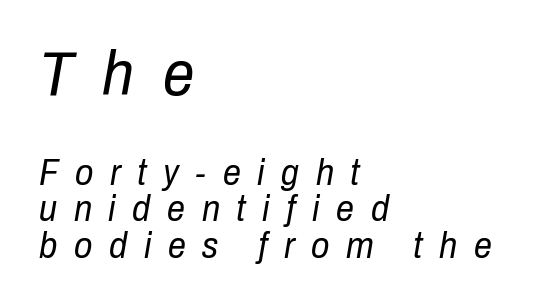
Q: Is the text bold? A: No.
Q: Is the text italic (slanted)? A: Yes, it leans right by about 10 degrees.
Q: Is the text underlined? A: No.
Q: How is the paragraph aligned? A: Left-aligned.
Q: Is the spacing between letters normal or unusually wide? A: Unusually wide.
Q: Is the spacing between lines tight, normal or loose? A: Tight.
Q: Which block of text is set in a larger size, the first (top) or the second (bottom)? A: The first (top) one.
Q: Width (condensed, normal, or wide)? A: Condensed.
Q: Stroke contrast? A: Low.
Q: x-height? A: Medium.
Q: Monospaced? A: No.
